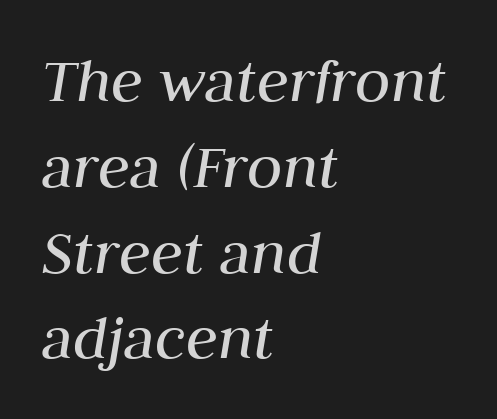
{"italic": "yes", "lean": "right", "slant_degrees": 10, "bold": "no", "weight": "regular", "width": "normal", "stroke_contrast": "medium", "x_height": "medium", "monospaced": "no", "underline": "no", "align": "left", "line_spacing": "normal", "line_spacing_ratio": 1.32, "letter_spacing": "normal", "letter_spacing_em": 0.0, "glyph_px": 65}
